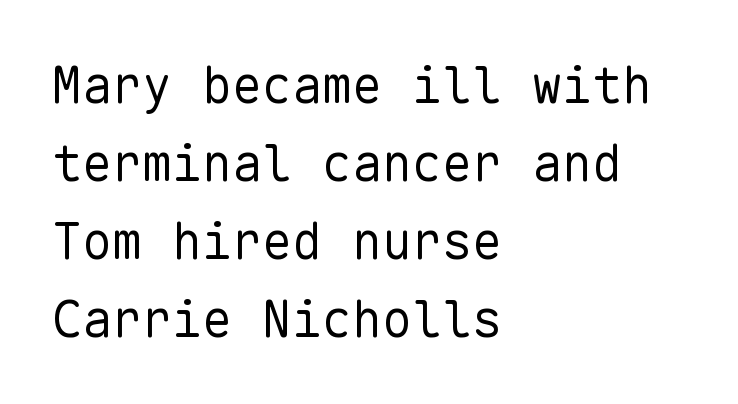
{"serif": "no", "italic": "no", "bold": "no", "weight": "regular", "width": "normal", "stroke_contrast": "low", "x_height": "medium", "monospaced": "yes", "underline": "no", "align": "left", "line_spacing": "normal", "line_spacing_ratio": 1.56, "letter_spacing": "normal", "letter_spacing_em": 0.0, "glyph_px": 50}
